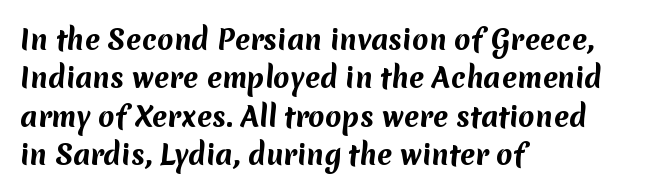
The setting favours the left margin, as ordinary paragraphs usually do. The baseline area is clear. Each glyph is drawn with heavy, bold strokes. Standard letterfit; no display-style spreading of the glyphs. A normal amount of white space separates one row of letters from the next.
